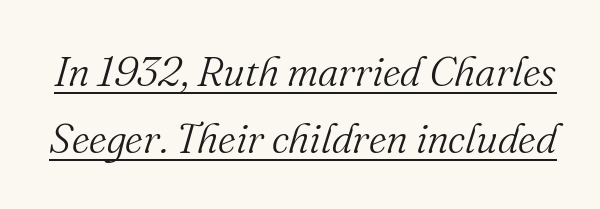
Q: Is the text bold? A: No.
Q: Is the text italic (slanted)? A: Yes, it leans right by about 16 degrees.
Q: Is the typeface a serif or a sans-serif typeface? A: Serif.
Q: Is the text underlined? A: Yes.
Q: Is the spacing between letters normal or unusually wide? A: Normal.
Q: Is the spacing between lines tight, normal or loose? A: Normal.
Q: Width (condensed, normal, or wide)? A: Normal.
Q: Stroke contrast? A: Medium.
Q: x-height? A: Small.
Q: Monospaced? A: No.
